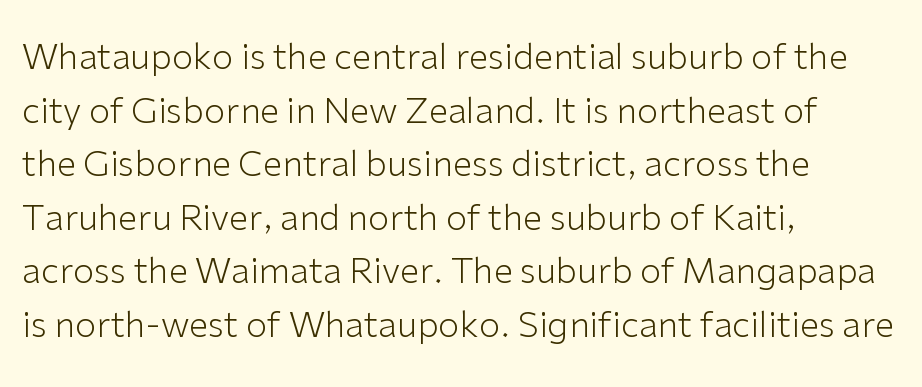
The image shows 35 px light sans-serif type, upright; set left-aligned, normal line spacing (1.53x), normal letter spacing, not underlined; low stroke contrast and a medium x-height.
